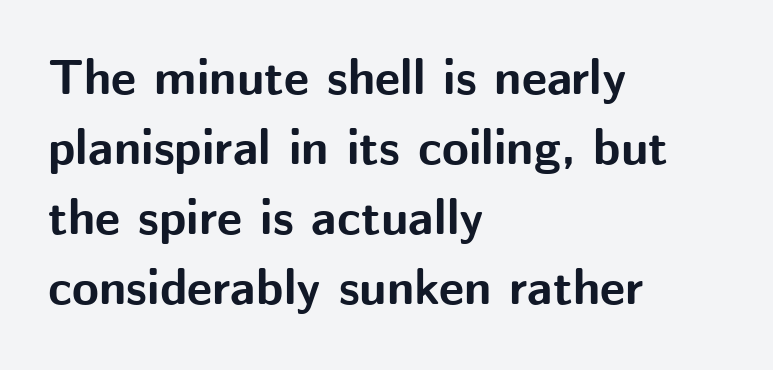
The image shows 49 px bold sans-serif type, upright; set left-aligned, normal line spacing (1.43x), normal letter spacing, not underlined; medium stroke contrast and a medium x-height.
